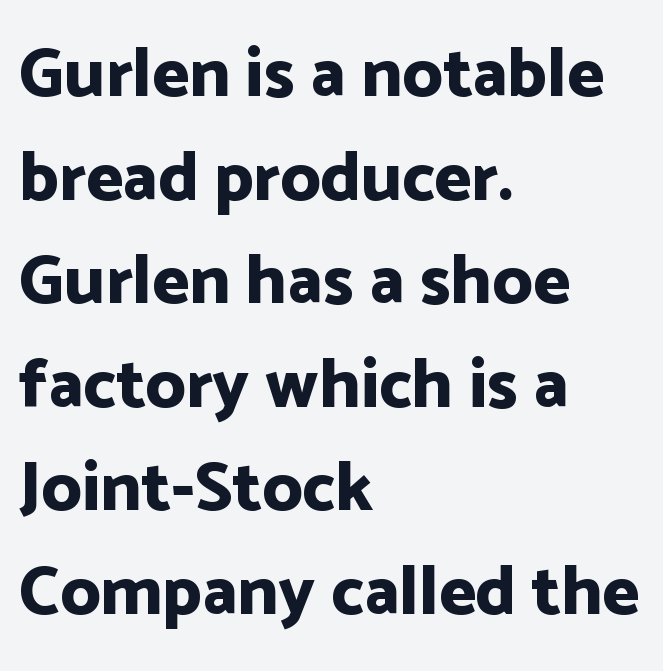
Q: Is the text bold? A: Yes.
Q: Is the text italic (slanted)? A: No, it is upright.
Q: Is the typeface a serif or a sans-serif typeface? A: Sans-serif.
Q: Is the text underlined? A: No.
Q: How is the paragraph aligned? A: Left-aligned.
Q: Is the spacing between letters normal or unusually wide? A: Normal.
Q: Is the spacing between lines tight, normal or loose? A: Normal.
Q: Width (condensed, normal, or wide)? A: Normal.
Q: Stroke contrast? A: Low.
Q: x-height? A: Medium.
Q: Monospaced? A: No.
